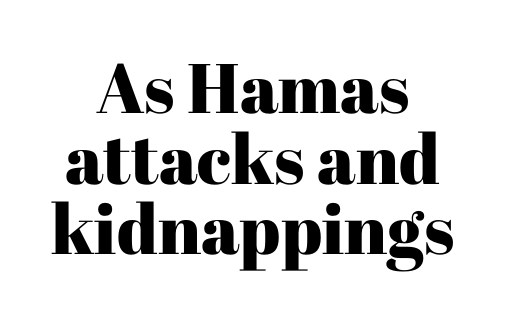
The image shows 70 px serif type, upright; set centered, tight line spacing (1.01x), normal letter spacing, not underlined; high stroke contrast and a medium x-height.
